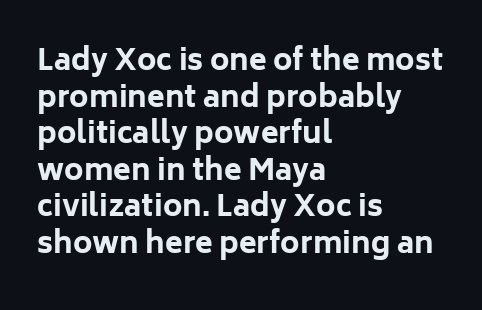
The image shows 29 px bold sans-serif type, upright; set left-aligned, normal line spacing (1.26x), normal letter spacing, not underlined; low stroke contrast and a medium x-height.
